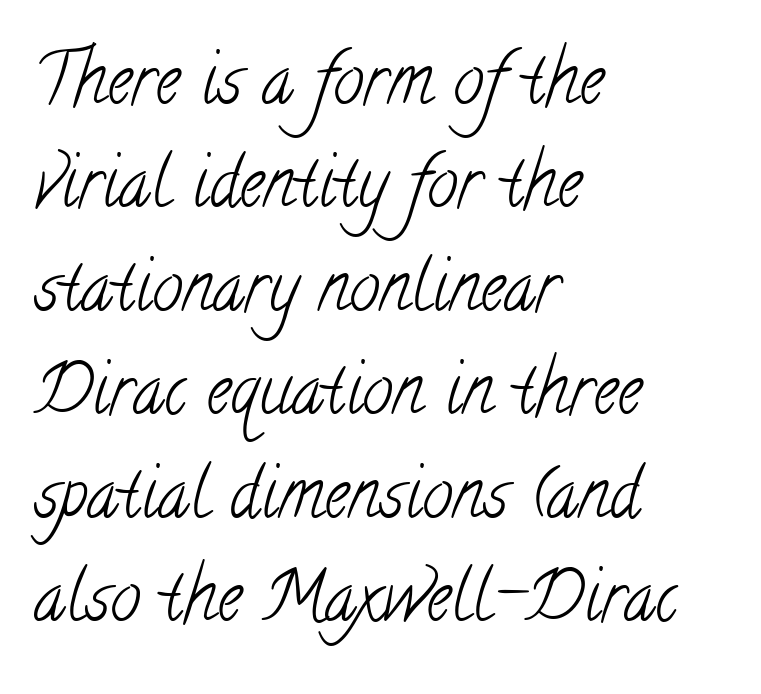
Look at the tracking — it's just the regular setting, nothing added. Caption: multi-line text, flush left, ragged right. This sample has the flowing, uneven cadence of proportional lettering. Has an underline been added? It has not.
